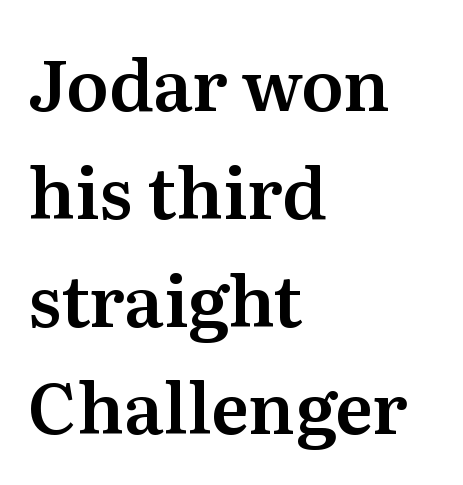
Q: Is the text italic (slanted)? A: No, it is upright.
Q: Is the typeface a serif or a sans-serif typeface? A: Serif.
Q: Is the text underlined? A: No.
Q: How is the paragraph aligned? A: Left-aligned.
Q: Is the spacing between letters normal or unusually wide? A: Normal.
Q: Is the spacing between lines tight, normal or loose? A: Normal.
Q: Width (condensed, normal, or wide)? A: Normal.
Q: Stroke contrast? A: Medium.
Q: x-height? A: Medium.
Q: Monospaced? A: No.
